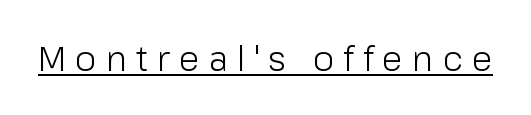
{"serif": "no", "italic": "no", "bold": "no", "weight": "light", "width": "normal", "stroke_contrast": "low", "x_height": "medium", "monospaced": "no", "underline": "yes", "letter_spacing": "wide", "letter_spacing_em": 0.27, "glyph_px": 34}
